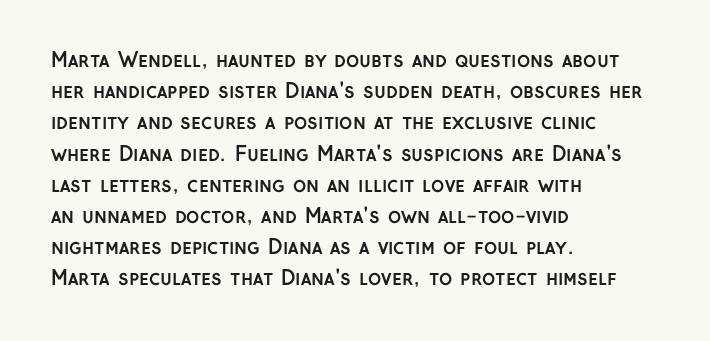
Q: Is the text bold? A: Yes.
Q: Is the text italic (slanted)? A: No, it is upright.
Q: Is the text underlined? A: No.
Q: How is the paragraph aligned? A: Left-aligned.
Q: Is the spacing between letters normal or unusually wide? A: Normal.
Q: Is the spacing between lines tight, normal or loose? A: Normal.
